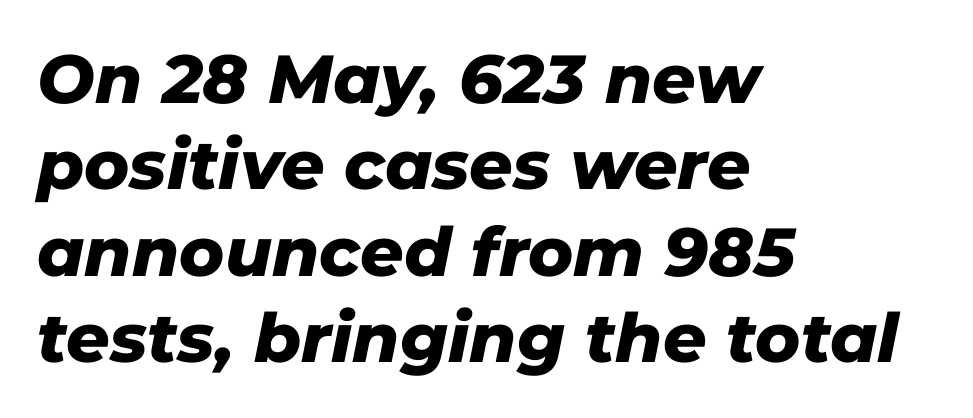
{"italic": "yes", "lean": "right", "slant_degrees": 11, "bold": "yes", "weight": "heavy", "width": "normal", "stroke_contrast": "low", "x_height": "medium", "monospaced": "no", "underline": "no", "align": "left", "line_spacing": "normal", "line_spacing_ratio": 1.27, "letter_spacing": "normal", "letter_spacing_em": 0.0, "glyph_px": 68}
